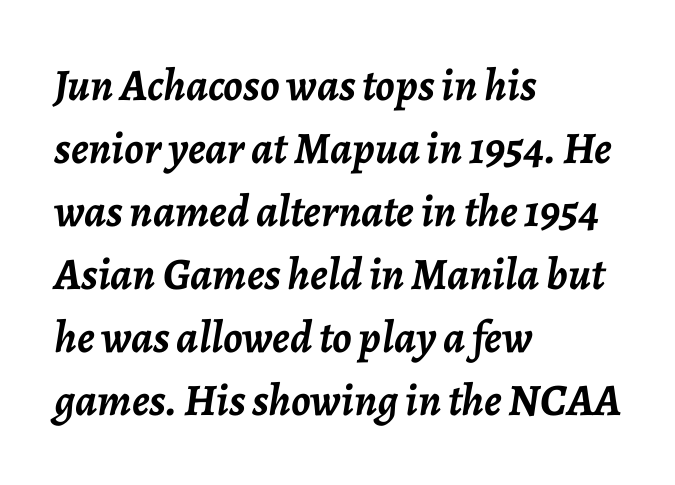
Q: Is the text bold? A: Yes.
Q: Is the text italic (slanted)? A: Yes, it leans right by about 7 degrees.
Q: Is the text underlined? A: No.
Q: How is the paragraph aligned? A: Left-aligned.
Q: Is the spacing between letters normal or unusually wide? A: Normal.
Q: Is the spacing between lines tight, normal or loose? A: Normal.
Q: Width (condensed, normal, or wide)? A: Normal.
Q: Stroke contrast? A: Low.
Q: x-height? A: Medium.
Q: Monospaced? A: No.
